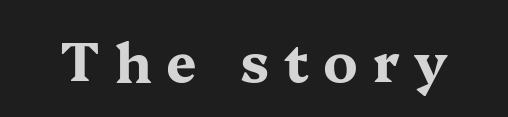
Inter-character spacing is expanded well beyond the font's built-in metrics. Character widths vary here, with narrow letters taking less room than wide ones. This rendering employs a face with finishing strokes, i.e., a serif. This is heavy type, rendered in bold. The specimen omits any rule beneath the text block's lines. The axis of the letterforms is exactly vertical.
